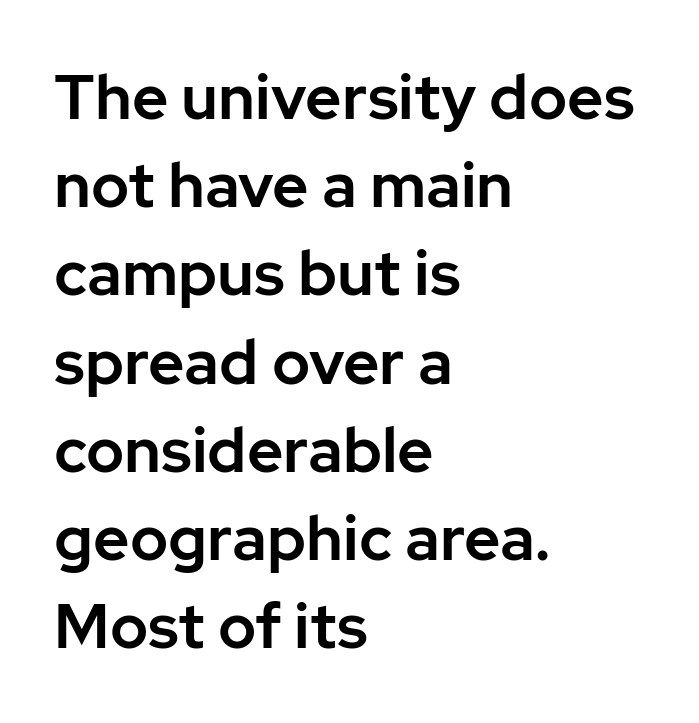
{"serif": "no", "italic": "no", "width": "normal", "stroke_contrast": "low", "x_height": "medium", "monospaced": "no", "underline": "no", "align": "left", "line_spacing": "normal", "line_spacing_ratio": 1.4, "letter_spacing": "normal", "letter_spacing_em": 0.0, "glyph_px": 63}
